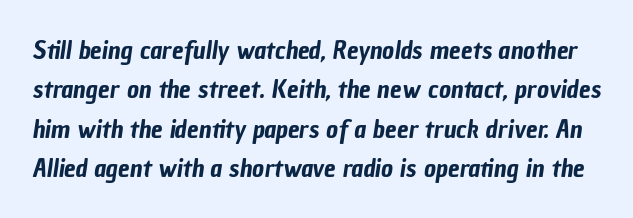
The image shows 26 px text type; set normal line spacing (1.51x), normal letter spacing, not underlined.
